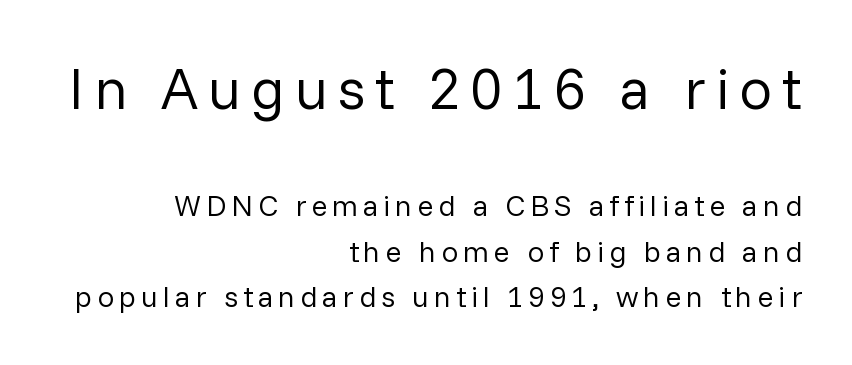
Q: Is the text bold? A: No.
Q: Is the text italic (slanted)? A: No, it is upright.
Q: Is the typeface a serif or a sans-serif typeface? A: Sans-serif.
Q: Is the text underlined? A: No.
Q: How is the paragraph aligned? A: Right-aligned.
Q: Is the spacing between lines tight, normal or loose? A: Normal.
Q: Which block of text is set in a larger size, the first (top) or the second (bottom)? A: The first (top) one.
Q: Width (condensed, normal, or wide)? A: Normal.
Q: Stroke contrast? A: Low.
Q: x-height? A: Medium.
Q: Monospaced? A: No.
